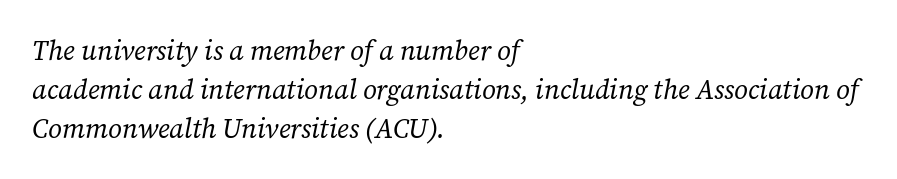
The image shows 27 px text type, italic (leaning right); set left-aligned, normal line spacing (1.44x), normal letter spacing, not underlined.
